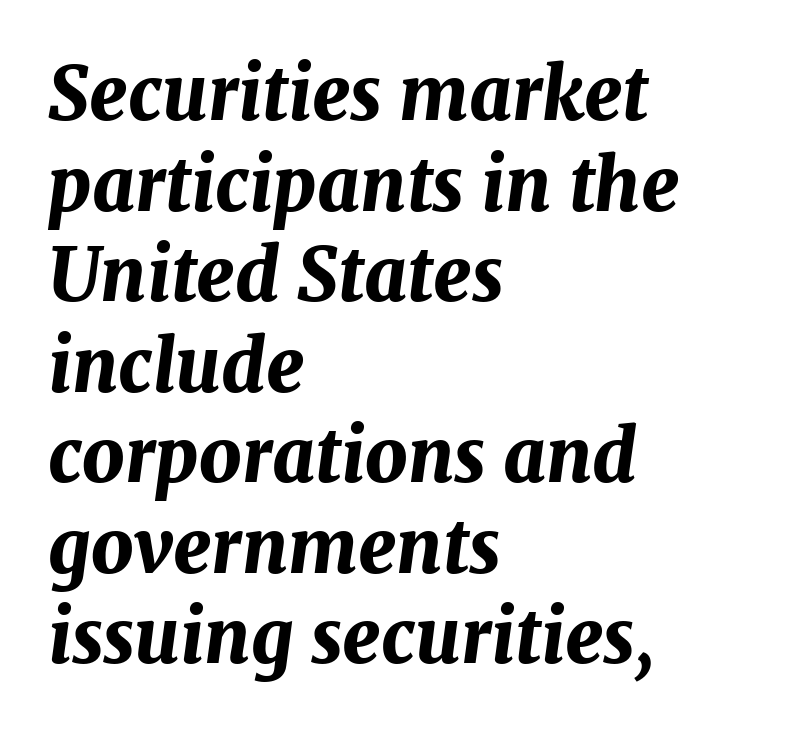
{"italic": "yes", "lean": "right", "slant_degrees": 7, "bold": "yes", "weight": "bold", "width": "normal", "stroke_contrast": "medium", "x_height": "medium", "monospaced": "no", "underline": "no", "align": "left", "line_spacing_ratio": 1.24, "letter_spacing": "normal", "letter_spacing_em": 0.0, "glyph_px": 73}
